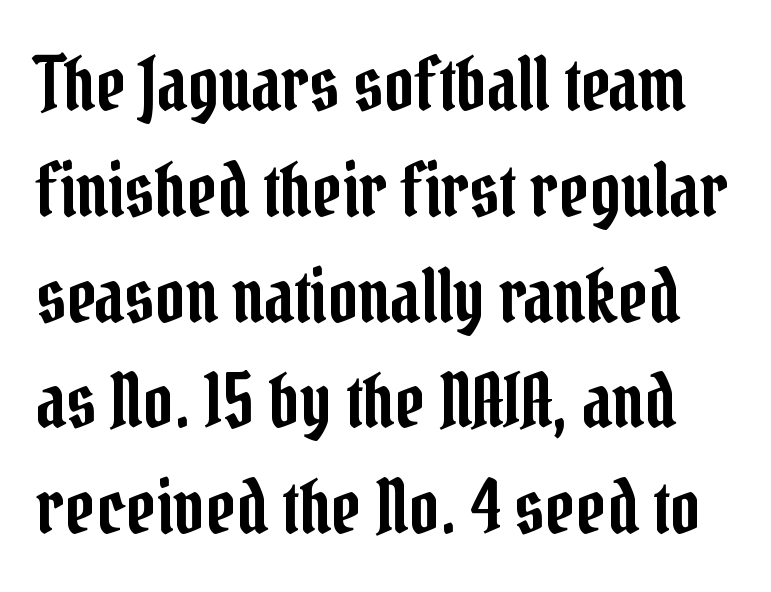
{"serif": "yes", "italic": "no", "width": "condensed", "stroke_contrast": "low", "x_height": "medium", "monospaced": "no", "underline": "no", "line_spacing": "normal", "line_spacing_ratio": 1.43, "letter_spacing": "normal", "letter_spacing_em": 0.0, "glyph_px": 74}
